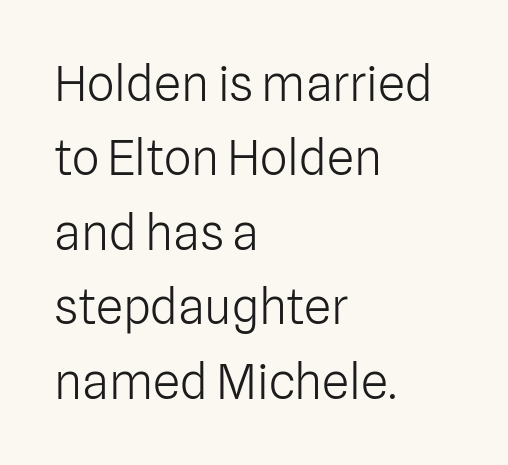
Descenders are the only things crossing below the line. The passage shown is typed in a proportional face where columns would drift. The letterforms sit at book weight or below. What stands out about the letter spacing? Nothing — it is the standard amount.
